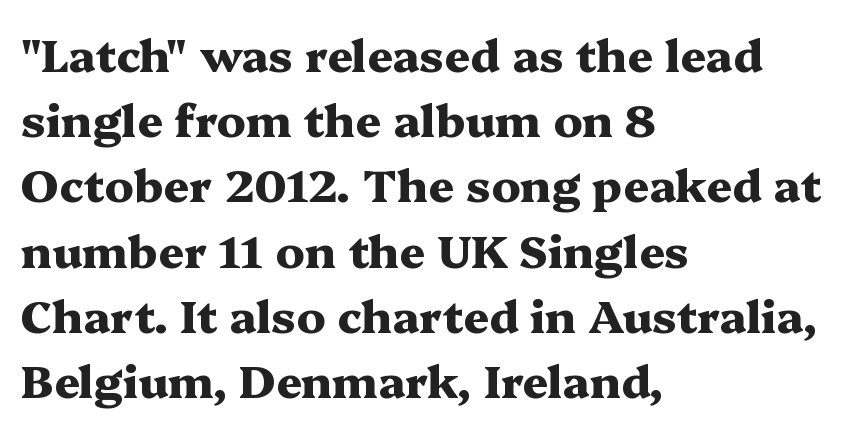
Every stem runs plumb, perpendicular to the baseline. Standard letterfit; no display-style spreading of the glyphs. The words here are not underlined. Baseline-to-baseline distance is the conventional proportion of letter height. The letters advance in unequal steps, a hallmark of proportional type.
